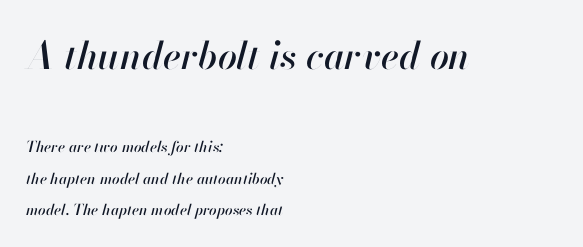
The image shows 38 px text type, italic (leaning right); set left-aligned, loose line spacing (2.08x), normal letter spacing, not underlined; the first (top) block is 2.53x larger; high stroke contrast and a small x-height.
